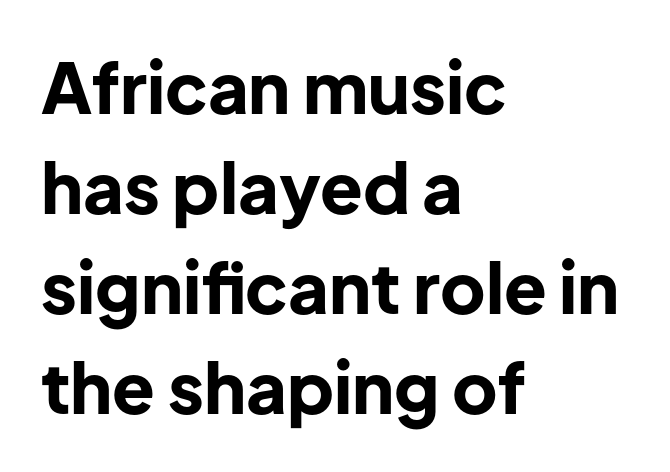
Q: Is the text bold? A: Yes.
Q: Is the text italic (slanted)? A: No, it is upright.
Q: Is the typeface a serif or a sans-serif typeface? A: Sans-serif.
Q: Is the text underlined? A: No.
Q: How is the paragraph aligned? A: Left-aligned.
Q: Is the spacing between letters normal or unusually wide? A: Normal.
Q: Is the spacing between lines tight, normal or loose? A: Normal.
Q: Width (condensed, normal, or wide)? A: Normal.
Q: Stroke contrast? A: Low.
Q: x-height? A: Medium.
Q: Monospaced? A: No.
